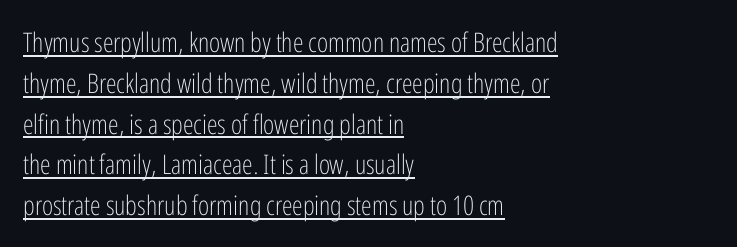
Baseline-to-baseline distance is the conventional proportion of letter height. The passage is arranged the way most books set body copy — flush left. This sample carries an underscore along the baseline area. Each stroke keeps to a modest, everyday thickness or less.
